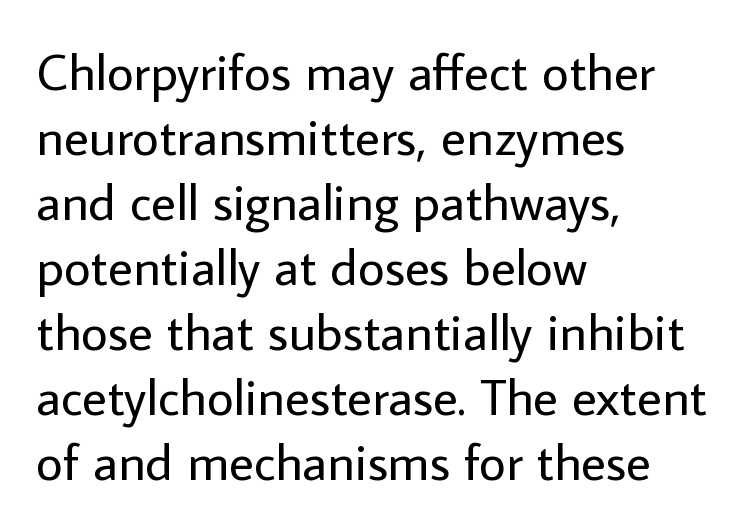
{"serif": "no", "italic": "no", "bold": "no", "weight": "regular", "width": "normal", "stroke_contrast": "low", "x_height": "medium", "monospaced": "no", "underline": "no", "align": "left", "line_spacing": "normal", "line_spacing_ratio": 1.25, "letter_spacing": "normal", "letter_spacing_em": 0.0, "glyph_px": 52}
